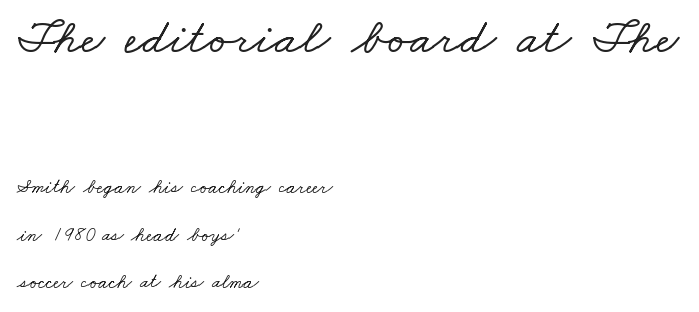
The image shows 51 px wide serif type; set left-aligned, loose line spacing (2.38x), normal letter spacing, not underlined; the first (top) block is 2.55x larger; low stroke contrast and a small x-height.
